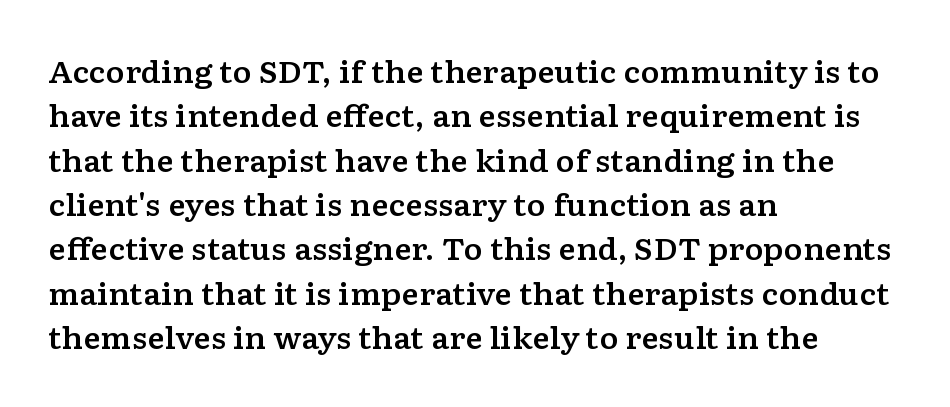
{"serif": "yes", "italic": "no", "width": "wide", "stroke_contrast": "low", "x_height": "medium", "monospaced": "no", "underline": "no", "align": "left", "line_spacing": "normal", "line_spacing_ratio": 1.53, "letter_spacing": "normal", "letter_spacing_em": 0.0, "glyph_px": 29}
